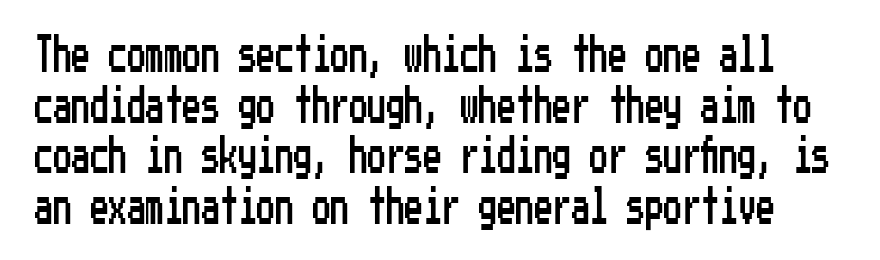
The image shows 37 px condensed sans-serif type, upright; set normal line spacing (1.37x), normal letter spacing, not underlined; low stroke contrast and a medium x-height.
